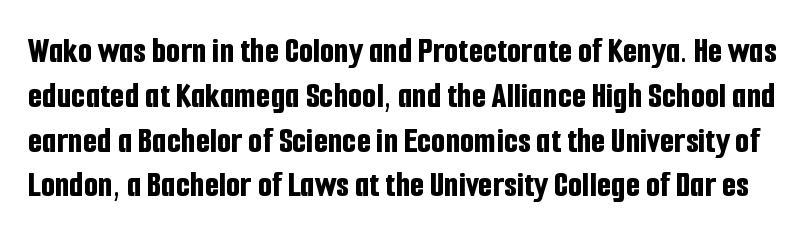
The image shows 37 px bold, condensed sans-serif type, upright; set line spacing 1.21x, normal letter spacing, not underlined; low stroke contrast and a medium x-height.
